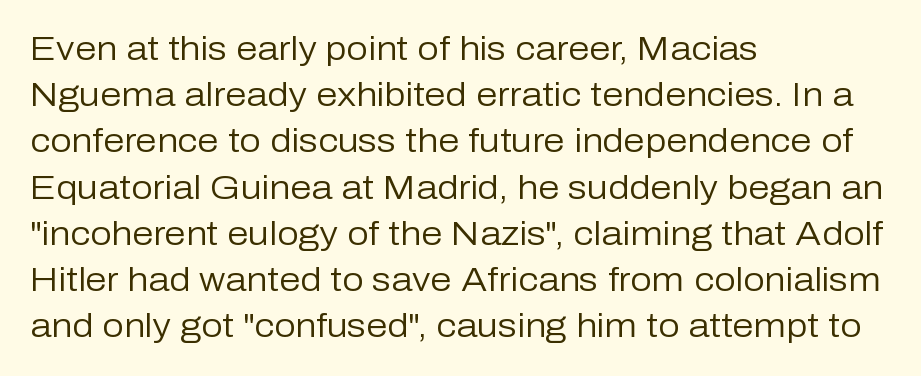
Q: Is the text bold? A: No.
Q: Is the text italic (slanted)? A: No, it is upright.
Q: Is the typeface a serif or a sans-serif typeface? A: Sans-serif.
Q: Is the text underlined? A: No.
Q: How is the paragraph aligned? A: Left-aligned.
Q: Is the spacing between letters normal or unusually wide? A: Normal.
Q: Is the spacing between lines tight, normal or loose? A: Normal.
Q: Width (condensed, normal, or wide)? A: Normal.
Q: Stroke contrast? A: Low.
Q: x-height? A: Medium.
Q: Monospaced? A: No.
